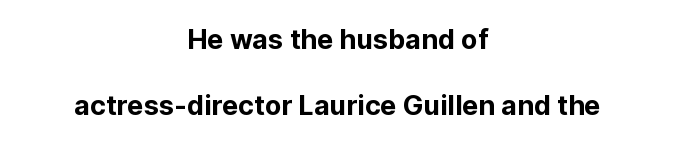
Q: Is the text italic (slanted)? A: No, it is upright.
Q: Is the text underlined? A: No.
Q: How is the paragraph aligned? A: Centered.
Q: Is the spacing between letters normal or unusually wide? A: Normal.
Q: Is the spacing between lines tight, normal or loose? A: Loose.
